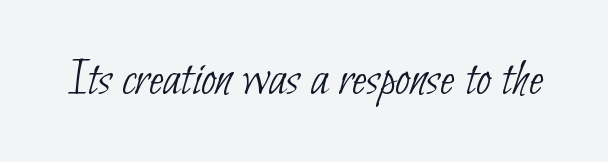
The image shows 53 px thin, condensed sans-serif type; set normal letter spacing, not underlined; low stroke contrast and a small x-height.
